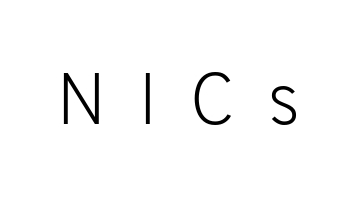
{"serif": "no", "italic": "no", "bold": "no", "weight": "light", "width": "normal", "stroke_contrast": "low", "x_height": "medium", "monospaced": "no", "underline": "no", "letter_spacing": "wide", "letter_spacing_em": 0.43, "glyph_px": 73}
